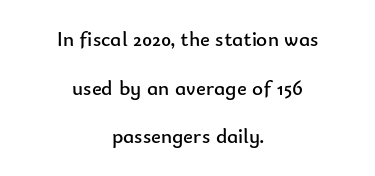
This rendering leaves character spacing at its baseline value. No letter is thick-stroked: the sample isn't bold. Only glyphs here, with clear space below each row. Interline gaps are noticeably wide in this sample.
